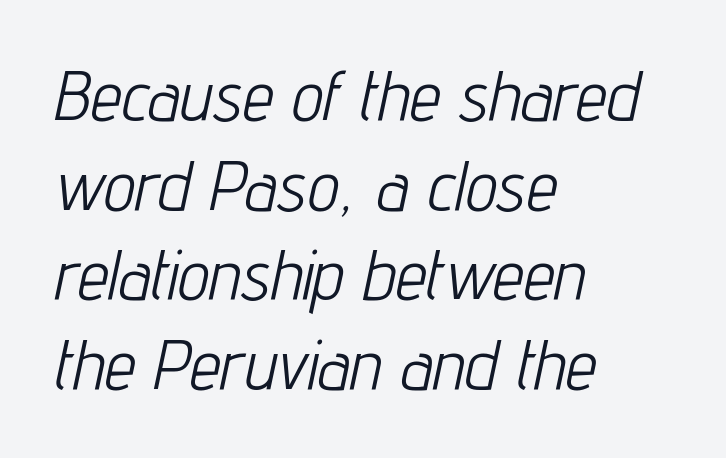
The image shows 70 px light, condensed type, italic (leaning right); set left-aligned, normal line spacing (1.28x), normal letter spacing, not underlined; low stroke contrast and a medium x-height.
